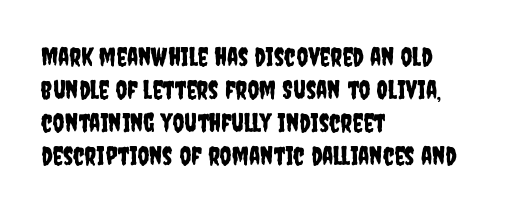
Q: Is the text italic (slanted)? A: No, it is upright.
Q: Is the text underlined? A: No.
Q: How is the paragraph aligned? A: Left-aligned.
Q: Is the spacing between letters normal or unusually wide? A: Normal.
Q: Is the spacing between lines tight, normal or loose? A: Normal.
